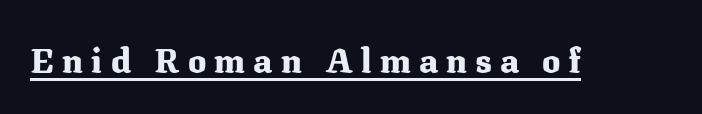
Q: Is the text bold? A: Yes.
Q: Is the text italic (slanted)? A: No, it is upright.
Q: Is the typeface a serif or a sans-serif typeface? A: Serif.
Q: Is the text underlined? A: Yes.
Q: Is the spacing between letters normal or unusually wide? A: Unusually wide.
Q: Width (condensed, normal, or wide)? A: Normal.
Q: Stroke contrast? A: Medium.
Q: x-height? A: Medium.
Q: Monospaced? A: No.
